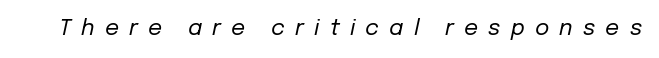
Q: Is the text bold? A: No.
Q: Is the text italic (slanted)? A: Yes, it leans right by about 12 degrees.
Q: Is the text underlined? A: No.
Q: Is the spacing between letters normal or unusually wide? A: Unusually wide.
